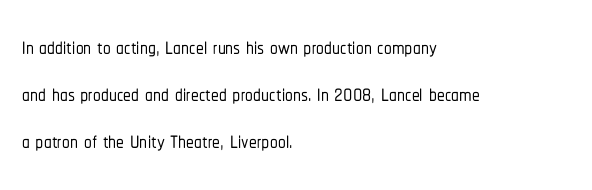
The image shows 31 px condensed sans-serif type, upright; set left-aligned, normal line spacing (1.52x), normal letter spacing, not underlined; low stroke contrast and a medium x-height.
